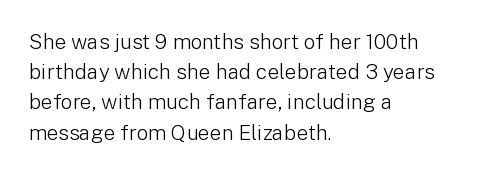
The image shows 21 px text type, upright; set left-aligned, normal line spacing (1.44x), normal letter spacing, not underlined.
